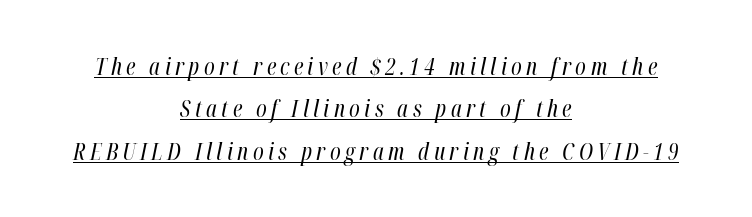
Q: Is the text bold? A: No.
Q: Is the text italic (slanted)? A: Yes, it leans right by about 12 degrees.
Q: Is the text underlined? A: Yes.
Q: How is the paragraph aligned? A: Centered.
